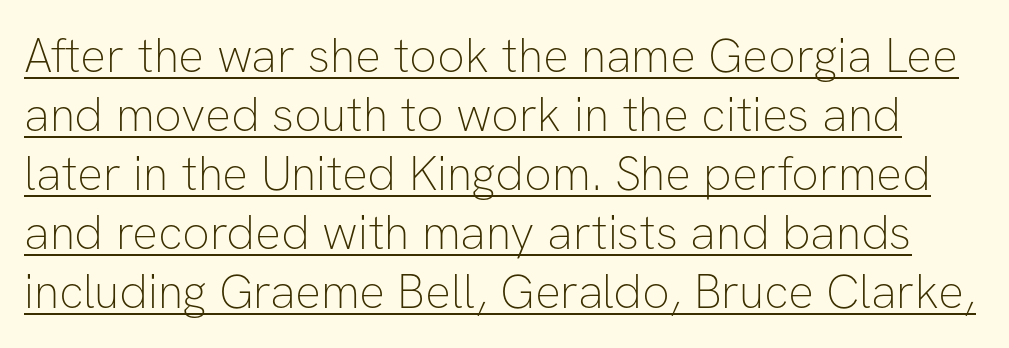
Between one letter and the next there's only the usual sliver of space. In terms of letterform style, serifs are entirely absent. The letters stand straight up with perfectly vertical stems. Is there an underline? Yes — a line sits under the letters. This reads as an unemphasized weight, regular at the heaviest. Looks like regular typesetting: each glyph gets only the width it needs.
